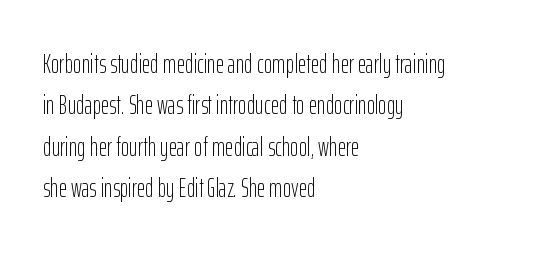
Each stroke keeps to a modest, everyday thickness or less. Whoever set this chose a conventional vertical rhythm. Caption: multi-line text, flush left, ragged right. Underlining? Definitely not there.
